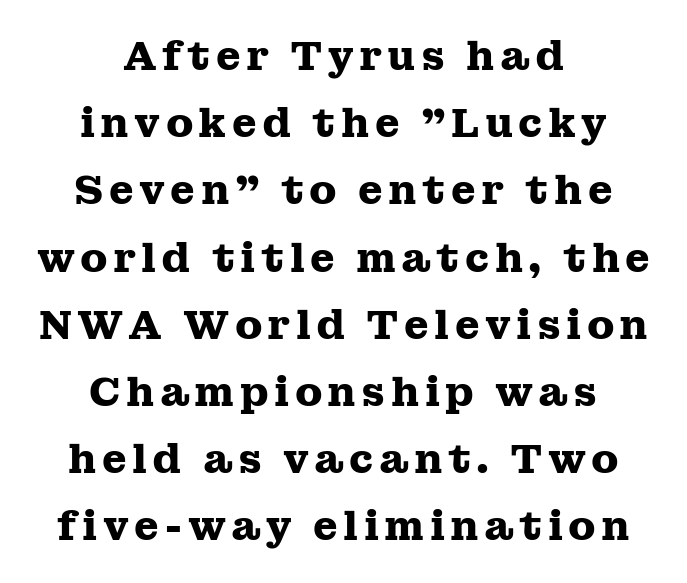
The image shows 40 px heavy, wide serif type, upright; set centered, normal line spacing (1.68x), not underlined; medium stroke contrast and a medium x-height.
